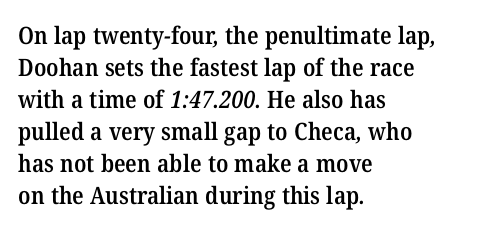
{"bold": "semi", "underline": "no", "align": "left", "line_spacing": "normal", "line_spacing_ratio": 1.33, "letter_spacing": "normal", "letter_spacing_em": 0.0, "glyph_px": 24}
